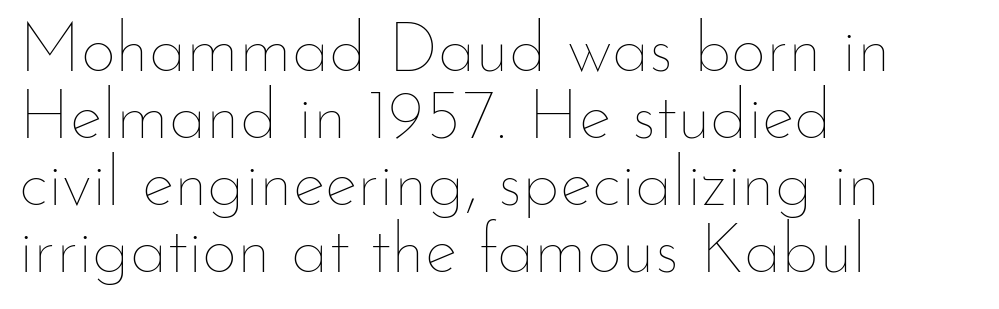
{"italic": "no", "bold": "no", "weight": "thin", "width": "normal", "stroke_contrast": "low", "x_height": "small", "monospaced": "no", "underline": "no", "align": "left", "line_spacing": "tight", "line_spacing_ratio": 0.97, "letter_spacing": "normal", "letter_spacing_em": 0.0, "glyph_px": 69}
